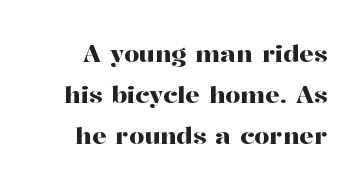
{"italic": "no", "underline": "no", "line_spacing_ratio": 1.71, "letter_spacing": "normal", "letter_spacing_em": 0.0, "glyph_px": 24}
